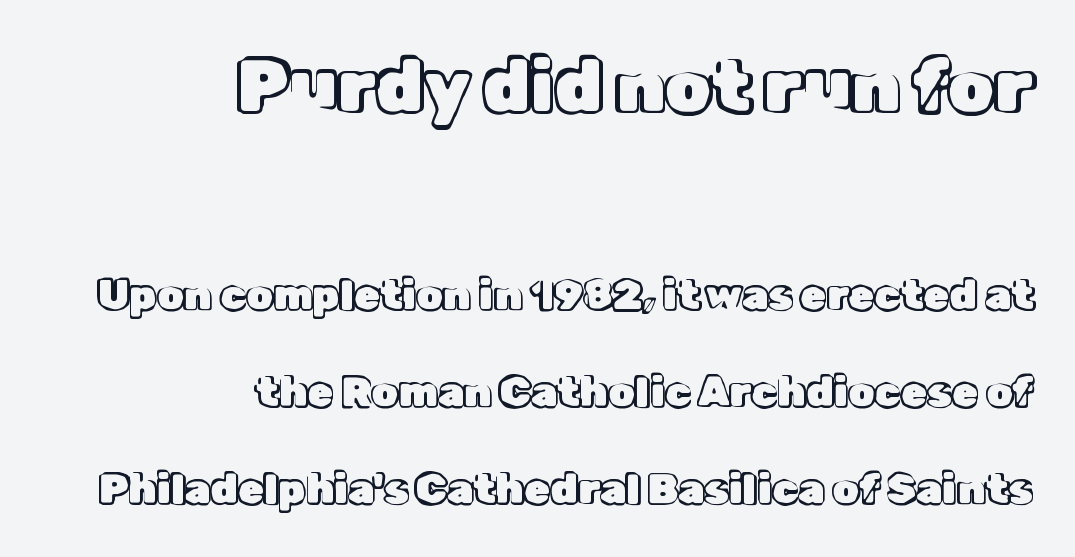
Glyph-to-glyph distance matches everyday printed text. Spacing verdict: proportional, widths tailored to each character. The typesetter chose a ragged-left arrangement here. A clean baseline with only descenders dipping below it. Upright lettering throughout. Honestly, the rows look like they've been pulled way apart.
